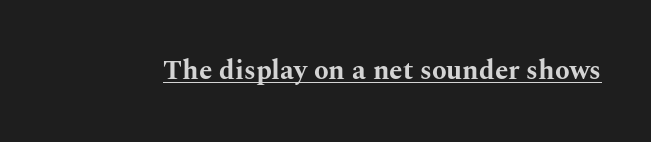
The letters stand straight up with perfectly vertical stems. Between one letter and the next there's only the usual sliver of space. Underlining? Definitely there. Strokes here are thick enough to call this a true bold.
